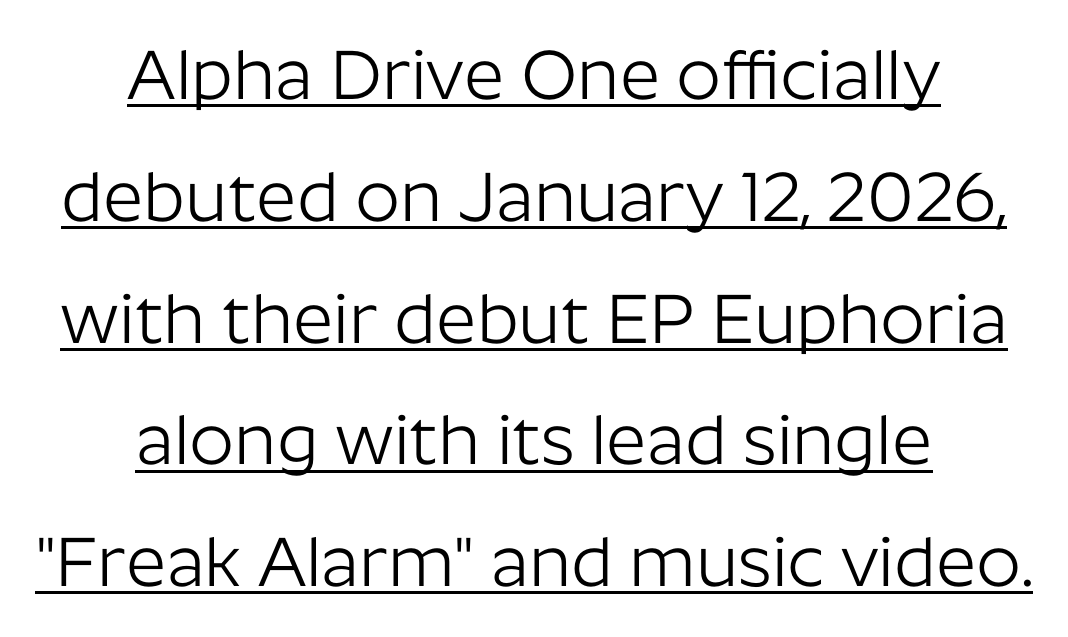
{"serif": "no", "italic": "no", "bold": "no", "weight": "light", "width": "normal", "stroke_contrast": "low", "x_height": "medium", "monospaced": "no", "underline": "yes", "align": "center", "line_spacing_ratio": 1.74, "letter_spacing": "normal", "letter_spacing_em": 0.0, "glyph_px": 70}
